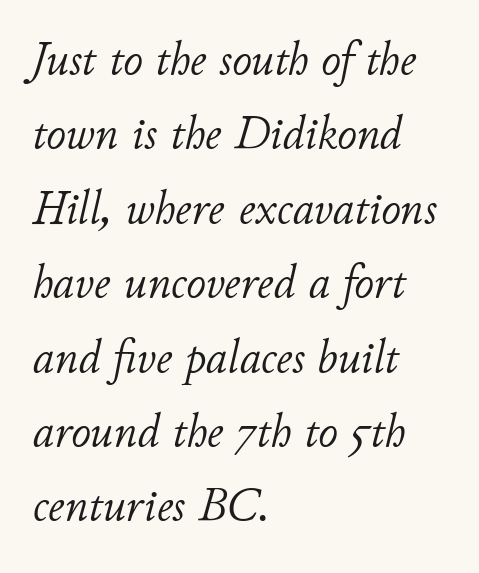
{"italic": "yes", "lean": "right", "slant_degrees": 11, "bold": "no", "weight": "light", "width": "normal", "stroke_contrast": "low", "x_height": "small", "monospaced": "no", "underline": "no", "align": "left", "line_spacing": "normal", "line_spacing_ratio": 1.55, "letter_spacing": "normal", "letter_spacing_em": 0.0, "glyph_px": 48}
